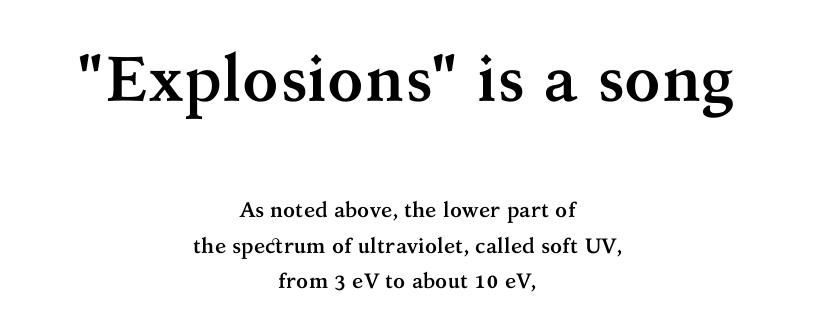
The image shows 64 px semibold serif type, upright; set centered, normal line spacing (1.7x), normal letter spacing, not underlined; the first (top) block is 3.05x larger; medium stroke contrast and a medium x-height.
